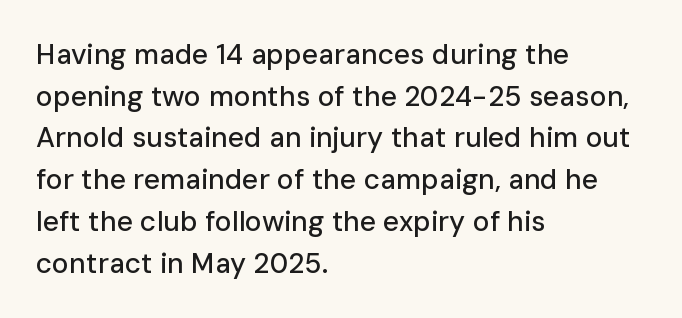
Q: Is the text italic (slanted)? A: No, it is upright.
Q: Is the typeface a serif or a sans-serif typeface? A: Sans-serif.
Q: Is the text underlined? A: No.
Q: How is the paragraph aligned? A: Left-aligned.
Q: Is the spacing between letters normal or unusually wide? A: Normal.
Q: Is the spacing between lines tight, normal or loose? A: Normal.
Q: Width (condensed, normal, or wide)? A: Normal.
Q: Stroke contrast? A: Low.
Q: x-height? A: Medium.
Q: Monospaced? A: No.
